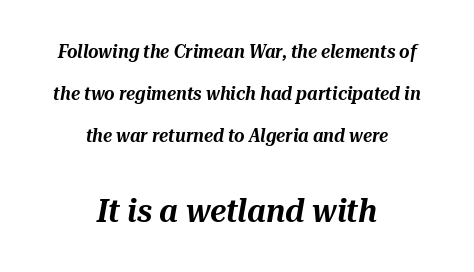
Q: Is the text italic (slanted)? A: Yes, it leans right by about 10 degrees.
Q: Is the text underlined? A: No.
Q: How is the paragraph aligned? A: Centered.
Q: Is the spacing between letters normal or unusually wide? A: Normal.
Q: Is the spacing between lines tight, normal or loose? A: Loose.
Q: Which block of text is set in a larger size, the first (top) or the second (bottom)? A: The second (bottom) one.
Q: Width (condensed, normal, or wide)? A: Normal.
Q: Stroke contrast? A: Medium.
Q: x-height? A: Medium.
Q: Monospaced? A: No.
